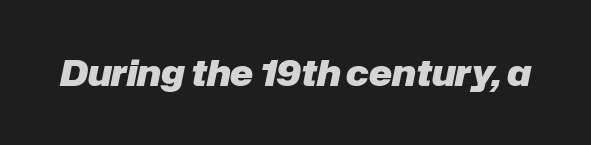
Q: Is the text bold? A: Yes.
Q: Is the text italic (slanted)? A: Yes, it leans right by about 12 degrees.
Q: Is the text underlined? A: No.
Q: Is the spacing between letters normal or unusually wide? A: Normal.
Q: Width (condensed, normal, or wide)? A: Normal.
Q: Stroke contrast? A: Low.
Q: x-height? A: Medium.
Q: Monospaced? A: No.
